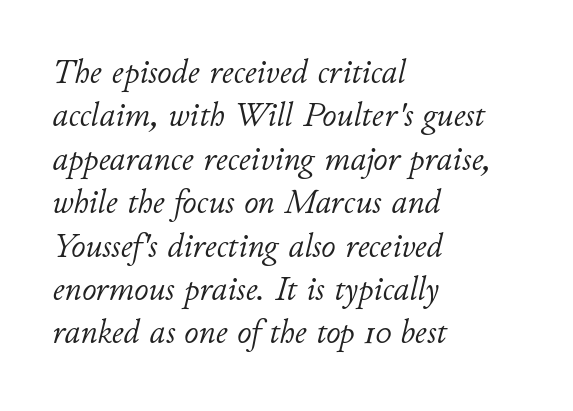
{"italic": "yes", "lean": "right", "slant_degrees": 11, "bold": "no", "weight": "light", "width": "normal", "stroke_contrast": "low", "x_height": "small", "monospaced": "no", "underline": "no", "align": "left", "line_spacing_ratio": 1.24, "letter_spacing": "normal", "letter_spacing_em": 0.0, "glyph_px": 35}
